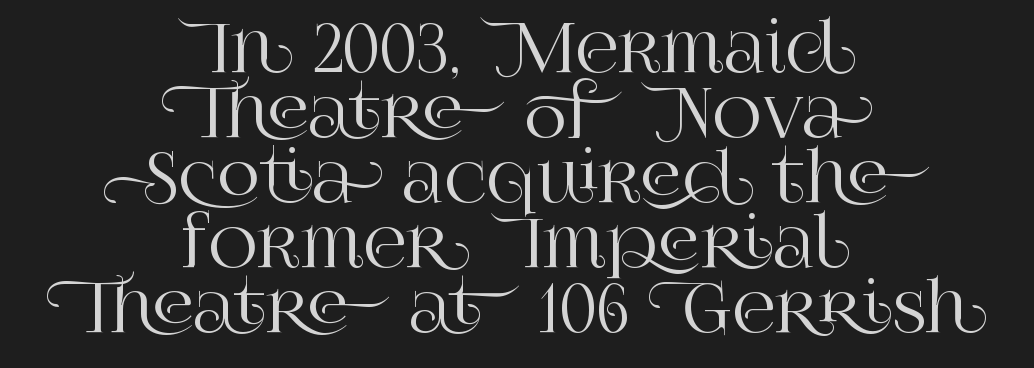
The line texture is even and compact thanks to regular tracking. The words here are not underlined. Typographically, this falls in the serif category. A centered setting, common on invitations and titles, is used for this passage.
